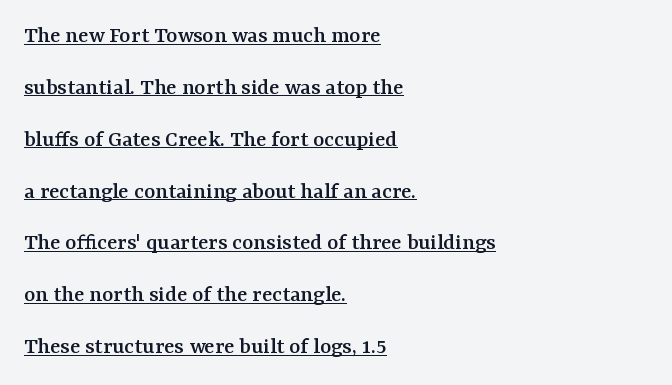
{"italic": "no", "underline": "yes", "align": "left", "line_spacing": "loose", "line_spacing_ratio": 2.16, "letter_spacing": "normal", "letter_spacing_em": 0.0, "glyph_px": 24}
